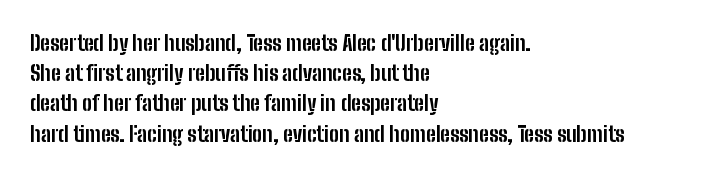
Emphasis by weight is at full strength: bold. Compared with typical body copy, the letter spacing here is the same. The passage shown is not underscored anywhere. Each new line begins a customary step beneath the previous one.
